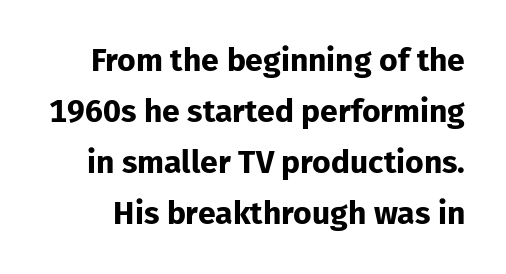
The image shows 32 px bold sans-serif type, upright; set normal line spacing (1.59x), normal letter spacing, not underlined; low stroke contrast and a medium x-height.
